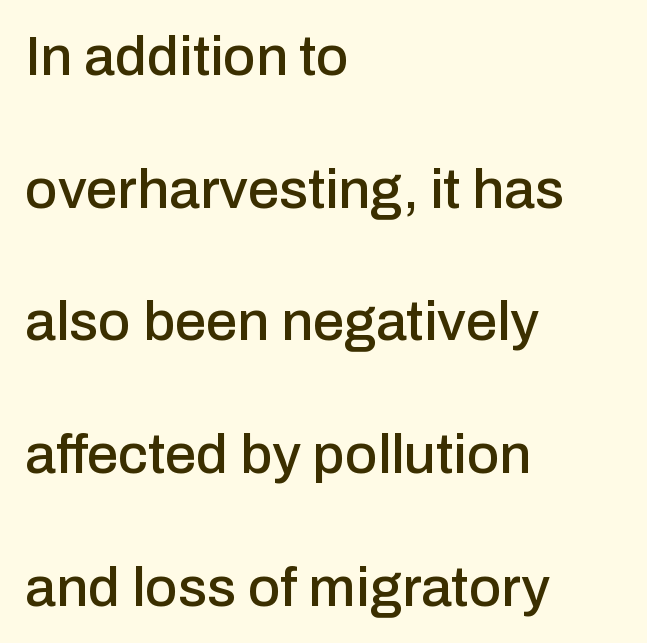
Q: Is the text italic (slanted)? A: No, it is upright.
Q: Is the typeface a serif or a sans-serif typeface? A: Sans-serif.
Q: Is the text underlined? A: No.
Q: How is the paragraph aligned? A: Left-aligned.
Q: Is the spacing between letters normal or unusually wide? A: Normal.
Q: Is the spacing between lines tight, normal or loose? A: Loose.
Q: Width (condensed, normal, or wide)? A: Normal.
Q: Stroke contrast? A: Low.
Q: x-height? A: Medium.
Q: Monospaced? A: No.
